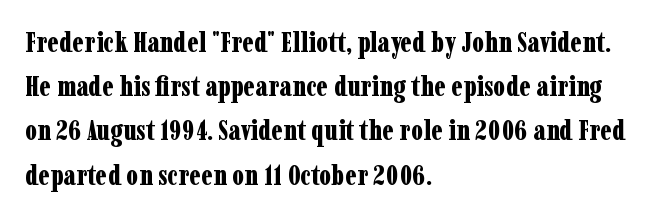
{"serif": "yes", "italic": "no", "bold": "yes", "weight": "bold", "width": "condensed", "stroke_contrast": "low", "x_height": "medium", "monospaced": "no", "underline": "no", "align": "left", "line_spacing": "normal", "line_spacing_ratio": 1.58, "letter_spacing": "normal", "letter_spacing_em": 0.0, "glyph_px": 28}
